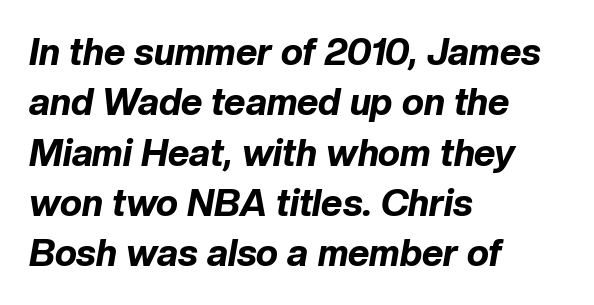
Q: Is the text bold? A: Yes.
Q: Is the text italic (slanted)? A: Yes, it leans right by about 10 degrees.
Q: Is the text underlined? A: No.
Q: How is the paragraph aligned? A: Left-aligned.
Q: Is the spacing between letters normal or unusually wide? A: Normal.
Q: Is the spacing between lines tight, normal or loose? A: Normal.
Q: Width (condensed, normal, or wide)? A: Normal.
Q: Stroke contrast? A: Low.
Q: x-height? A: Medium.
Q: Monospaced? A: No.
